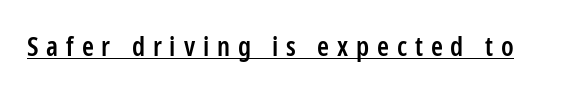
Q: Is the text bold? A: Semi-bold.
Q: Is the text italic (slanted)? A: No, it is upright.
Q: Is the text underlined? A: Yes.
Q: Is the spacing between letters normal or unusually wide? A: Unusually wide.
